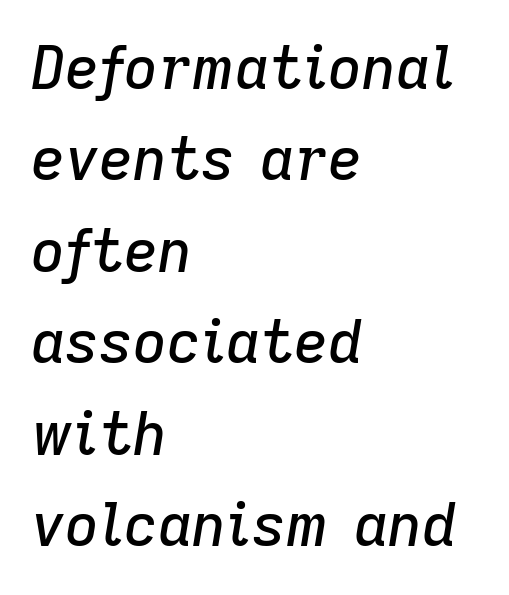
{"italic": "yes", "lean": "right", "slant_degrees": 9, "width": "normal", "stroke_contrast": "low", "x_height": "medium", "monospaced": "no", "underline": "no", "align": "left", "line_spacing": "normal", "line_spacing_ratio": 1.55, "letter_spacing": "normal", "letter_spacing_em": 0.0, "glyph_px": 59}
